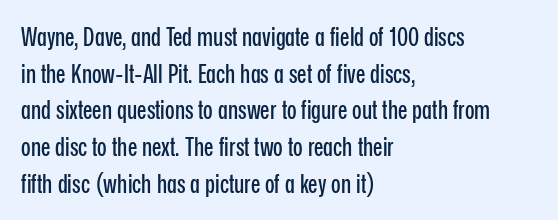
{"italic": "no", "underline": "no", "align": "left", "line_spacing": "normal", "line_spacing_ratio": 1.47, "letter_spacing": "normal", "letter_spacing_em": 0.0, "glyph_px": 25}
